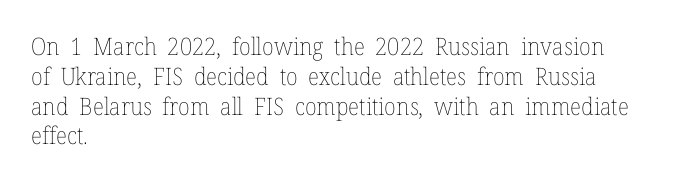
If you drew a line through each stem, it would be perfectly vertical. Tracking value appears to be zero — textbook default spacing. The rag falls on the right side of this text block. The face looks like a standard text weight, possibly lighter. The string is rendered with underlining switched off.
